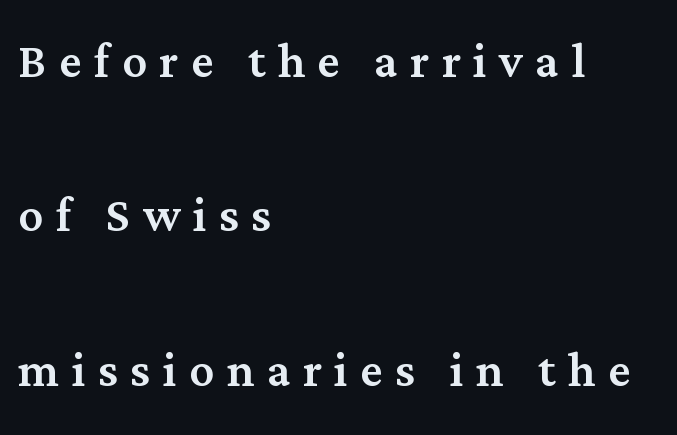
The image shows 62 px serif type, upright; set left-aligned, loose line spacing (2.49x), unusually wide letter spacing (+0.2 em), not underlined; medium stroke contrast and a medium x-height.
